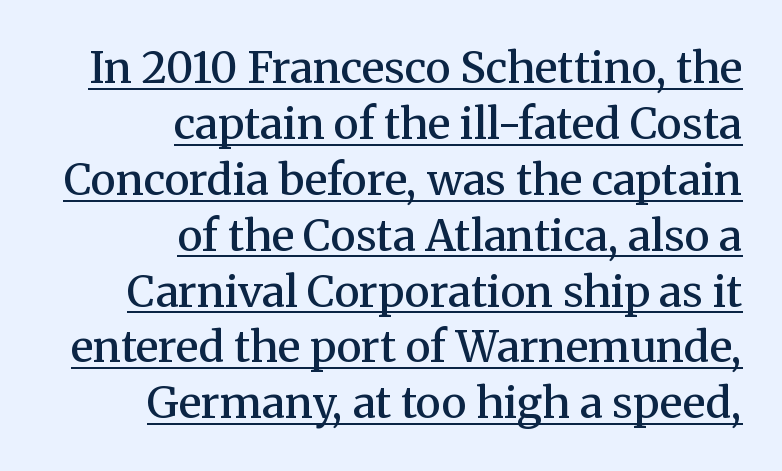
The image shows 43 px semibold serif type, upright; set right-aligned, normal line spacing (1.3x), normal letter spacing, underlined; medium stroke contrast and a medium x-height.
